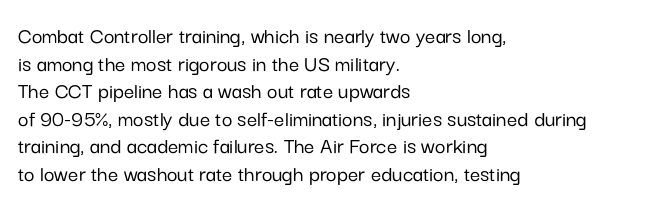
The image shows 23 px text type, upright; set left-aligned, line spacing 1.2x, normal letter spacing, not underlined.
